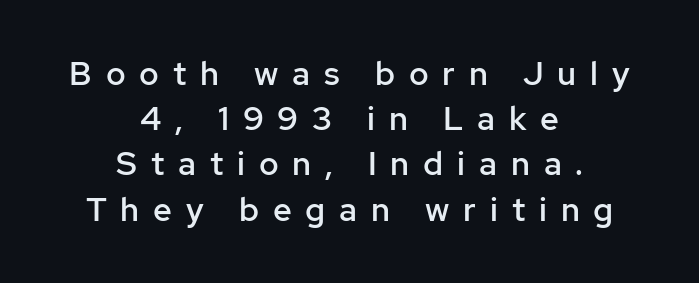
The specimen reads as upright at a glance. What stands out about the letter spacing? Its width — letters are far apart. The space beneath each line is pristine and unruled. Horizontal alignment here is central, giving a formal, balanced look.
